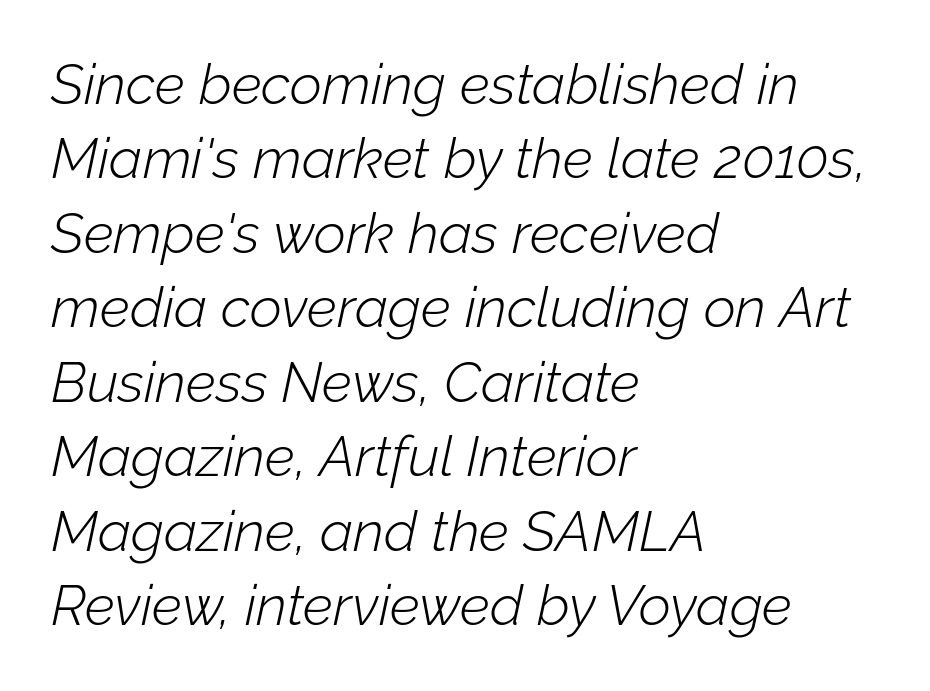
{"italic": "yes", "lean": "right", "slant_degrees": 12, "bold": "no", "weight": "light", "width": "normal", "stroke_contrast": "low", "x_height": "medium", "monospaced": "no", "underline": "no", "align": "left", "line_spacing": "normal", "line_spacing_ratio": 1.33, "letter_spacing": "normal", "letter_spacing_em": 0.0, "glyph_px": 56}
